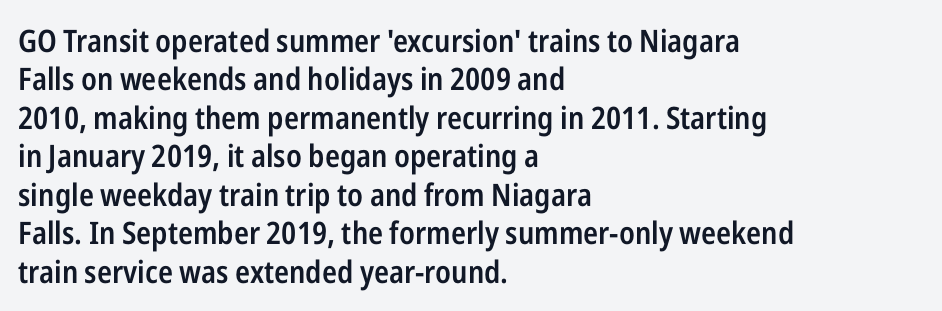
Weight check: semibold — heavier than regular, not quite bold. These lines keep a tight, regular rhythm from letter to letter. The letters advance in unequal steps, a hallmark of proportional type. It's the straight-up-and-down kind of type. This rendering employs a face without finishing strokes, i.e., a sans-serif.
